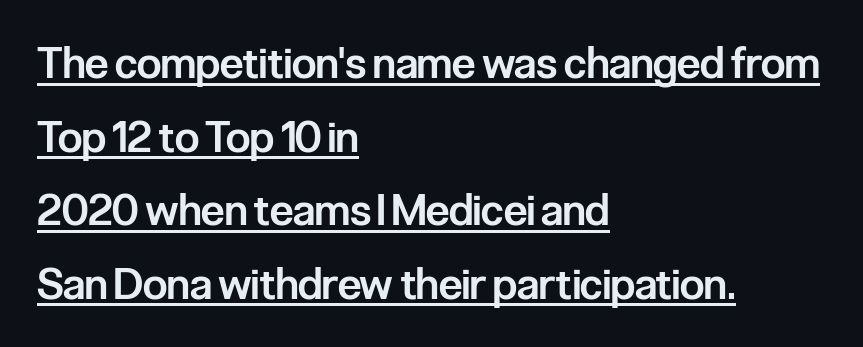
The passage shown is typed in a proportional face where columns would drift. This rendering leaves character spacing at its baseline value. Students, observe the line beneath the letters — that is underlining. Bold? Not quite — semibold, heavier than regular but stopping short. Serif or sans? Sans — the stroke terminals are bare.
